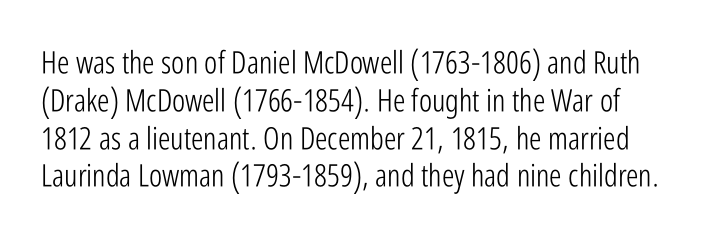
{"serif": "no", "italic": "no", "bold": "no", "weight": "light", "width": "condensed", "stroke_contrast": "low", "x_height": "medium", "monospaced": "no", "underline": "no", "line_spacing_ratio": 1.22, "letter_spacing": "normal", "letter_spacing_em": 0.0, "glyph_px": 31}
